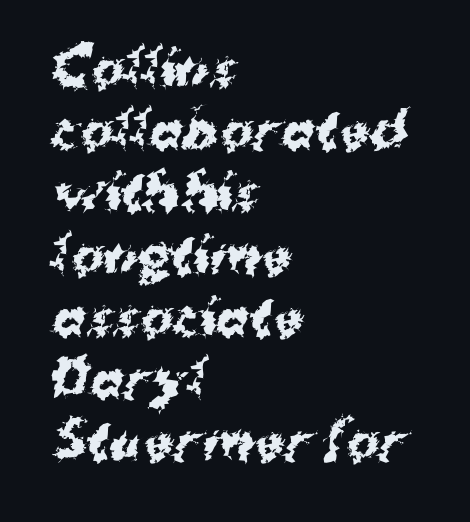
{"serif": "no", "bold": "yes", "weight": "bold", "width": "normal", "stroke_contrast": "medium", "x_height": "medium", "monospaced": "no", "underline": "no", "align": "left", "line_spacing": "normal", "line_spacing_ratio": 1.27, "letter_spacing": "normal", "letter_spacing_em": 0.0, "glyph_px": 49}
